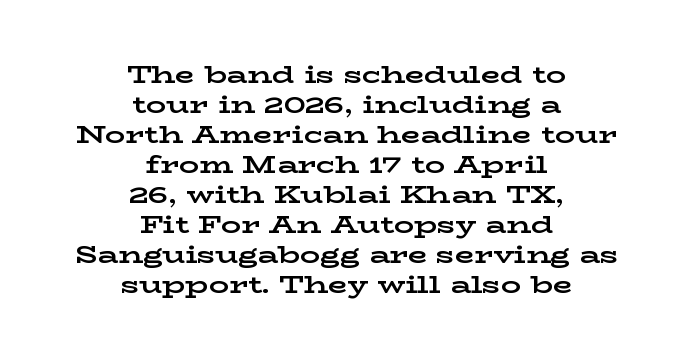
Q: Is the text bold? A: Yes.
Q: Is the text italic (slanted)? A: No, it is upright.
Q: Is the text underlined? A: No.
Q: How is the paragraph aligned? A: Centered.
Q: Is the spacing between letters normal or unusually wide? A: Normal.
